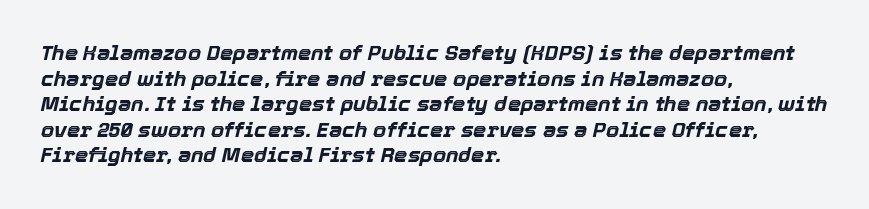
The image shows 21 px bold type, italic (leaning right); set left-aligned, line spacing 1.22x, normal letter spacing, not underlined.
